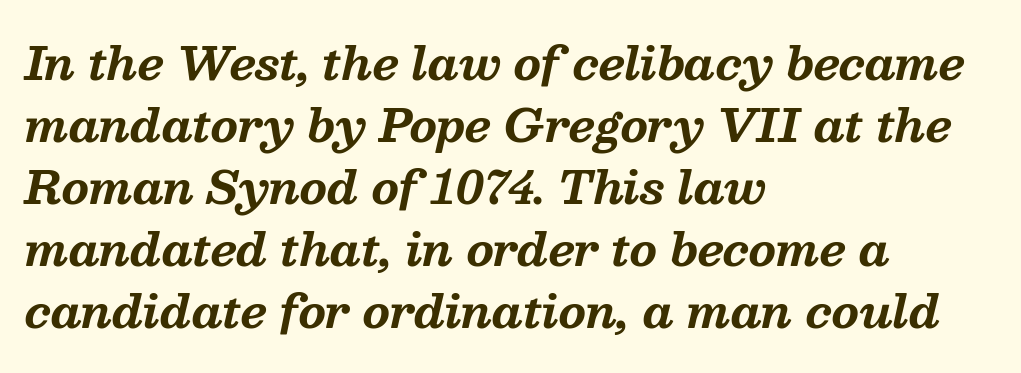
The image shows 44 px bold serif type, italic (leaning right); set left-aligned, normal line spacing (1.41x), normal letter spacing, not underlined; medium stroke contrast and a medium x-height.
